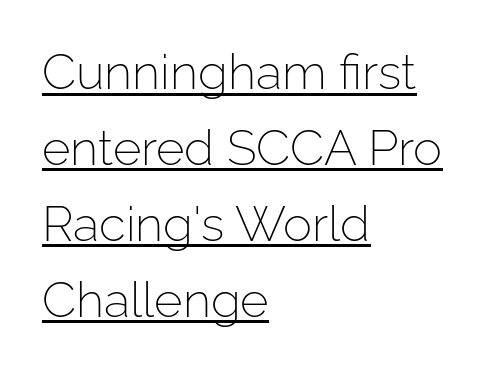
The image shows 49 px light sans-serif type, upright; set left-aligned, normal line spacing (1.55x), normal letter spacing, underlined; low stroke contrast and a medium x-height.
